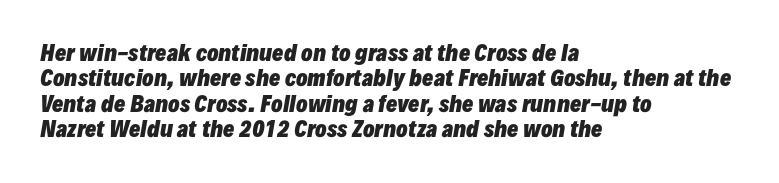
Q: Is the text bold? A: Yes.
Q: Is the text italic (slanted)? A: Yes, it leans right by about 10 degrees.
Q: Is the text underlined? A: No.
Q: How is the paragraph aligned? A: Left-aligned.
Q: Is the spacing between letters normal or unusually wide? A: Normal.
